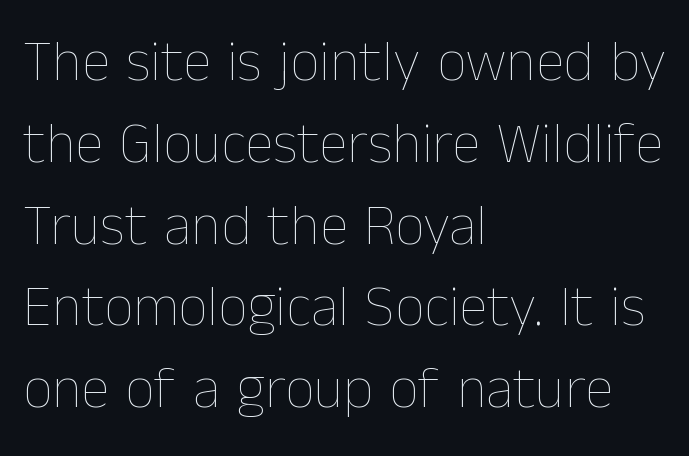
The image shows 58 px thin type, upright; set left-aligned, normal line spacing (1.41x), normal letter spacing, not underlined; low stroke contrast and a medium x-height.
